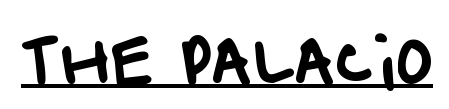
{"serif": "no", "width": "normal", "stroke_contrast": "low", "x_height": "large", "monospaced": "no", "underline": "yes", "letter_spacing": "normal", "letter_spacing_em": 0.0, "glyph_px": 62}
